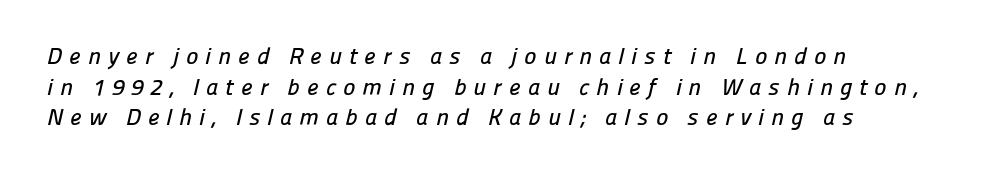
Each row of text sits above clean, open space. This block has exactly the height ordinary leading produces. A student would call this left alignment; a typographer would say flush left, rag right. Tracking value appears strongly positive — letters spread wide.
